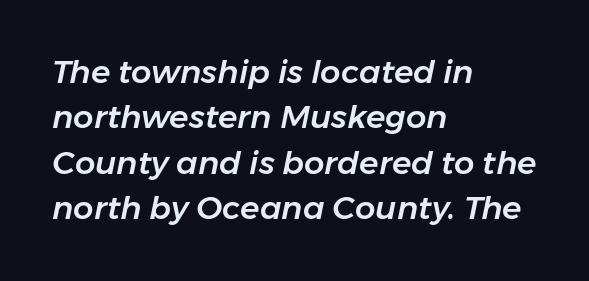
Anything drawn beneath the words? Only blank space. Proportional: the letters do not fall into vertical columns. Summary of vertical rhythm: regular, with standard interline spacing. The compositor pushed each line to the left boundary. No extra tracking has been applied to these lines. The text carries the slant typical of an italic or oblique font.
